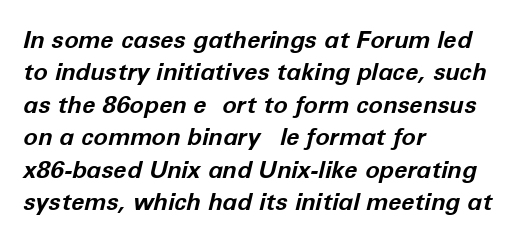
Q: Is the text bold? A: Yes.
Q: Is the text italic (slanted)? A: Yes, it leans right by about 12 degrees.
Q: Is the text underlined? A: No.
Q: How is the paragraph aligned? A: Left-aligned.
Q: Is the spacing between letters normal or unusually wide? A: Normal.
Q: Is the spacing between lines tight, normal or loose? A: Normal.
